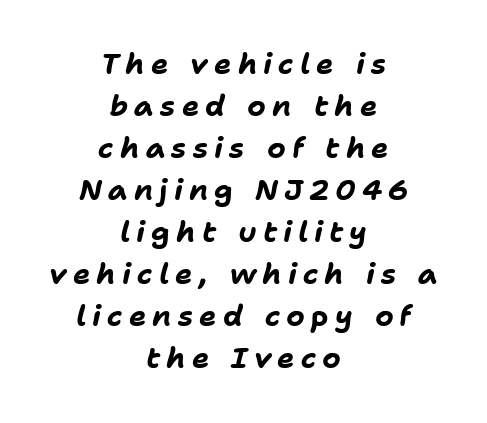
Rendered with sloped, italic letterforms. No word sits above an underline. The passage shown has open, widely tracked lettering throughout. Compared with typical paragraphs, the rows here are spaced about the same. Stroke thickness is high; the sample reads as a true bold. A centered setting, common on invitations and titles, is used for this passage.
